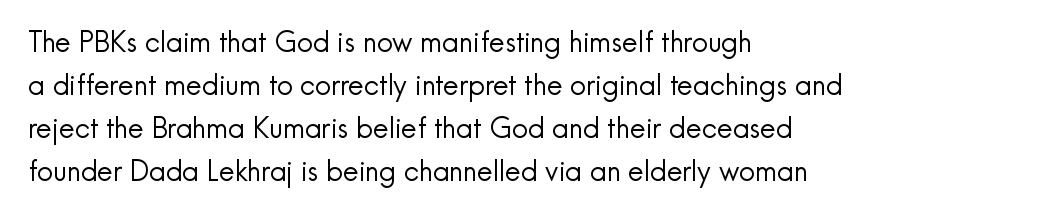
Q: Is the text bold? A: No.
Q: Is the text italic (slanted)? A: No, it is upright.
Q: Is the typeface a serif or a sans-serif typeface? A: Sans-serif.
Q: Is the text underlined? A: No.
Q: How is the paragraph aligned? A: Left-aligned.
Q: Is the spacing between letters normal or unusually wide? A: Normal.
Q: Is the spacing between lines tight, normal or loose? A: Normal.
Q: Width (condensed, normal, or wide)? A: Normal.
Q: x-height? A: Small.
Q: Monospaced? A: No.
